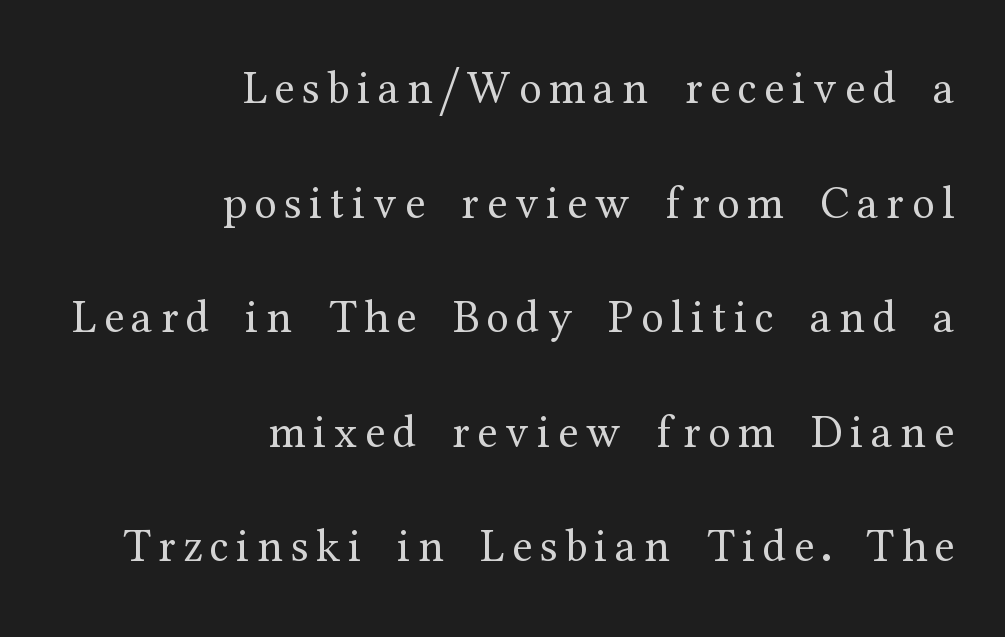
{"serif": "yes", "italic": "no", "bold": "no", "weight": "regular", "width": "normal", "stroke_contrast": "medium", "x_height": "medium", "monospaced": "no", "underline": "no", "align": "right", "line_spacing": "loose", "line_spacing_ratio": 2.49, "glyph_px": 46}
